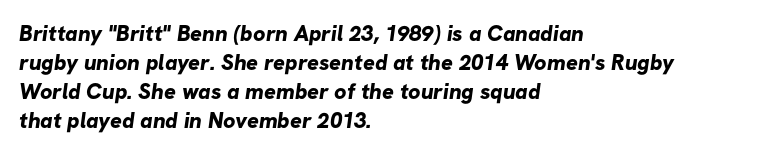
The image shows 22 px bold type; set left-aligned, normal line spacing (1.32x), normal letter spacing, not underlined.
